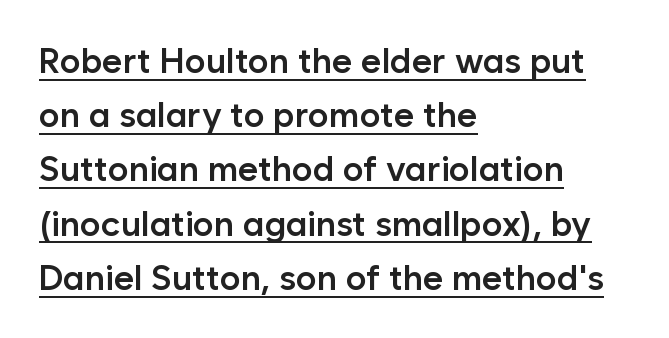
Observe the absence of serifs on each vertical stroke in this sample. The passage shown has conventional tracking throughout. Each letter keeps its own natural width here, so spacing adapts to shape. If you measured baseline to baseline, you'd find a middling distance. Rendered with straight, roman letterforms. Underlined type.
